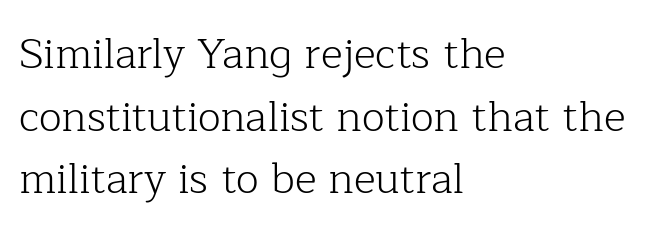
Q: Is the text bold? A: No.
Q: Is the text italic (slanted)? A: No, it is upright.
Q: Is the typeface a serif or a sans-serif typeface? A: Serif.
Q: Is the text underlined? A: No.
Q: How is the paragraph aligned? A: Left-aligned.
Q: Is the spacing between letters normal or unusually wide? A: Normal.
Q: Is the spacing between lines tight, normal or loose? A: Normal.
Q: Width (condensed, normal, or wide)? A: Normal.
Q: Stroke contrast? A: Low.
Q: x-height? A: Medium.
Q: Monospaced? A: No.
